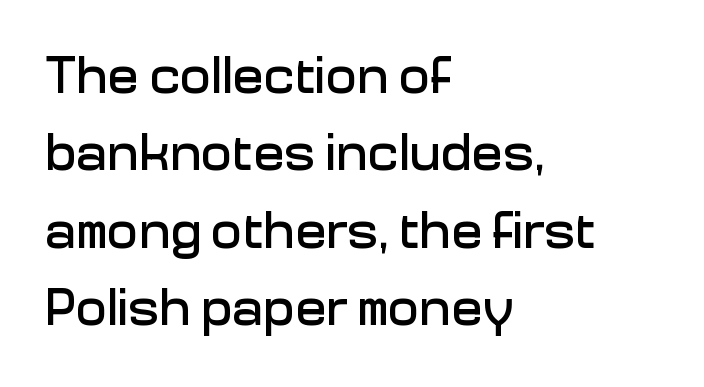
{"serif": "no", "italic": "no", "width": "normal", "stroke_contrast": "low", "x_height": "medium", "monospaced": "no", "underline": "no", "align": "left", "line_spacing": "normal", "line_spacing_ratio": 1.49, "letter_spacing": "normal", "letter_spacing_em": 0.0, "glyph_px": 52}
